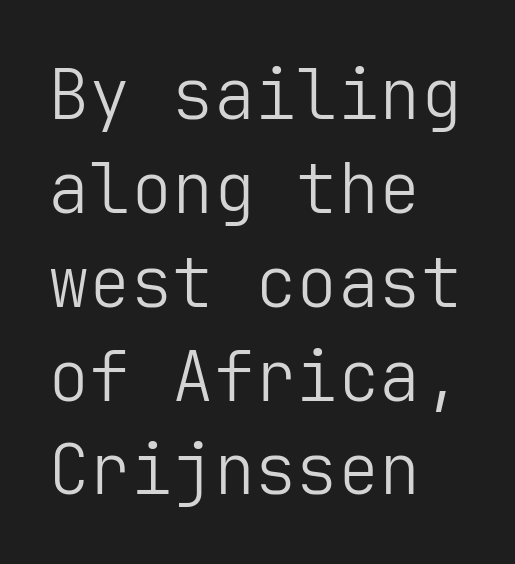
Q: Is the text bold? A: No.
Q: Is the text italic (slanted)? A: No, it is upright.
Q: Is the typeface a serif or a sans-serif typeface? A: Sans-serif.
Q: Is the text underlined? A: No.
Q: How is the paragraph aligned? A: Left-aligned.
Q: Is the spacing between letters normal or unusually wide? A: Normal.
Q: Is the spacing between lines tight, normal or loose? A: Normal.
Q: Width (condensed, normal, or wide)? A: Normal.
Q: Stroke contrast? A: Low.
Q: x-height? A: Medium.
